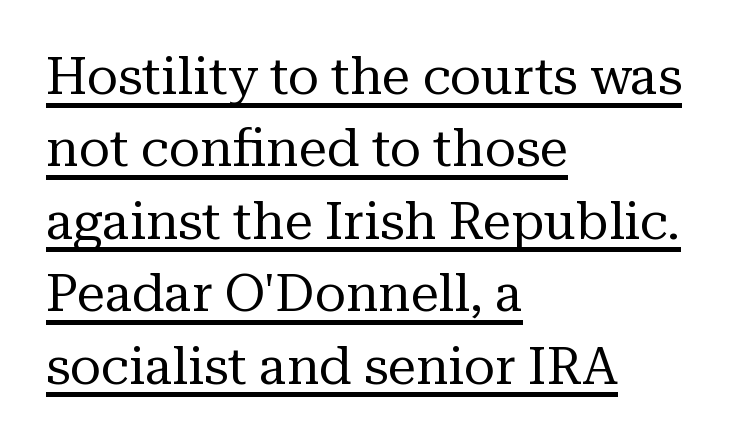
The image shows 51 px regular-weight serif type, upright; set left-aligned, normal line spacing (1.42x), normal letter spacing, underlined; medium stroke contrast and a medium x-height.
